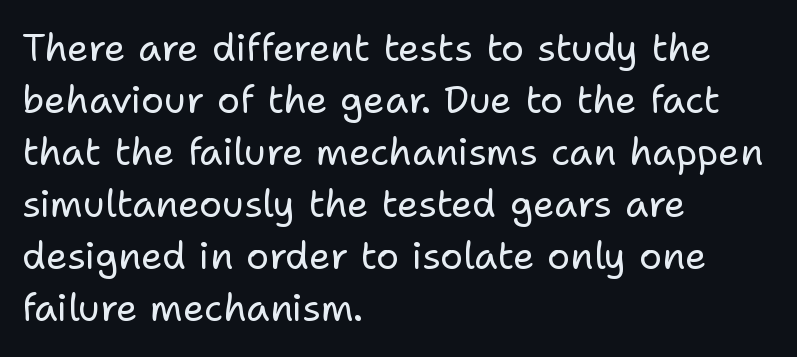
{"serif": "no", "italic": "no", "bold": "no", "weight": "regular", "width": "normal", "stroke_contrast": "low", "x_height": "medium", "monospaced": "no", "underline": "no", "align": "left", "line_spacing": "normal", "line_spacing_ratio": 1.37, "letter_spacing": "normal", "letter_spacing_em": 0.0, "glyph_px": 38}
